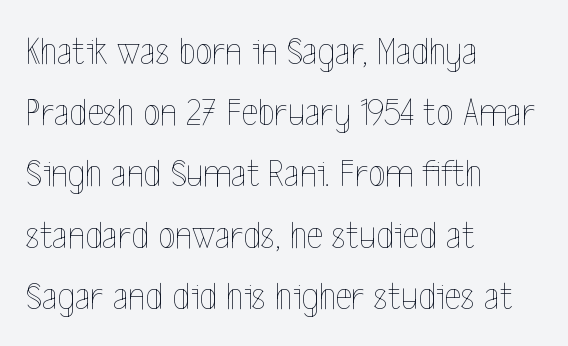
{"italic": "no", "bold": "no", "weight": "thin", "width": "condensed", "x_height": "medium", "monospaced": "no", "underline": "no", "align": "left", "line_spacing": "normal", "line_spacing_ratio": 1.53, "letter_spacing": "normal", "letter_spacing_em": 0.0, "glyph_px": 40}
